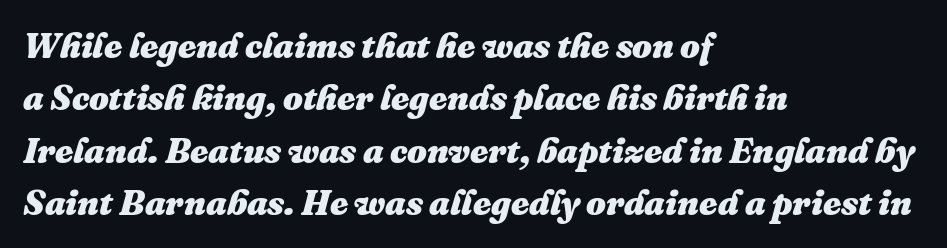
{"italic": "yes", "lean": "right", "slant_degrees": 16, "bold": "yes", "weight": "heavy", "width": "normal", "stroke_contrast": "medium", "x_height": "medium", "monospaced": "no", "underline": "no", "align": "left", "line_spacing": "normal", "line_spacing_ratio": 1.5, "letter_spacing": "normal", "letter_spacing_em": 0.0, "glyph_px": 35}
